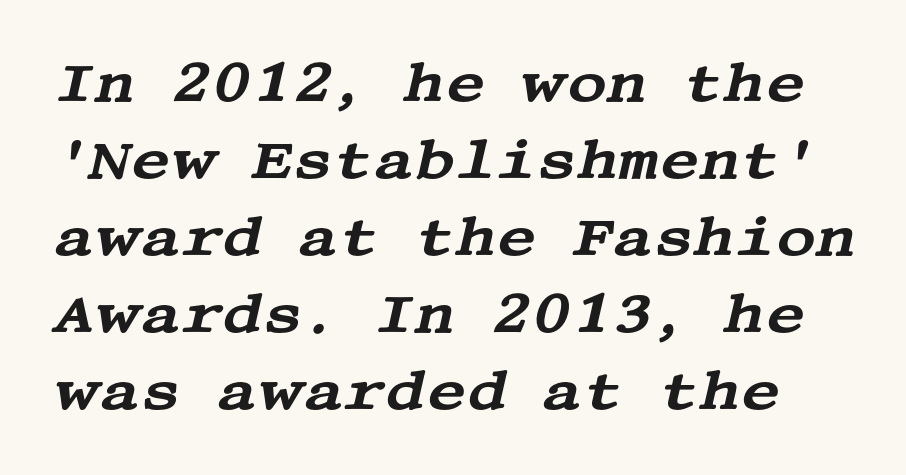
{"serif": "yes", "italic": "yes", "lean": "right", "slant_degrees": 13, "width": "wide", "stroke_contrast": "medium", "x_height": "large", "underline": "no", "line_spacing": "normal", "line_spacing_ratio": 1.4, "letter_spacing": "normal", "letter_spacing_em": 0.0, "glyph_px": 55}
